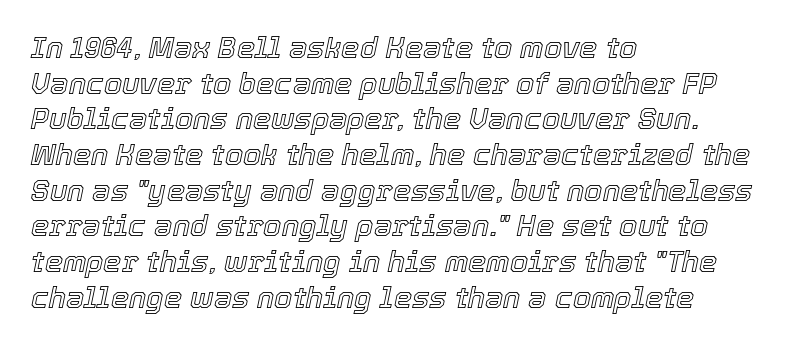
Q: Is the text italic (slanted)? A: Yes, it leans right by about 12 degrees.
Q: Is the text underlined? A: No.
Q: How is the paragraph aligned? A: Left-aligned.
Q: Is the spacing between letters normal or unusually wide? A: Normal.
Q: Width (condensed, normal, or wide)? A: Normal.
Q: x-height? A: Medium.
Q: Monospaced? A: No.
